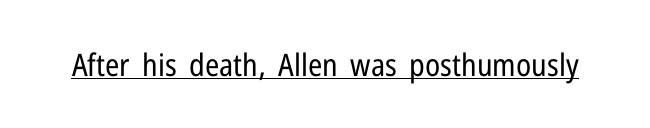
Looks like someone drew a line under every word here. Serifs: no, the terminals of the letterforms are clean. Letter spacing: default. The strokes are not fattened; the text isn't bold. Proportional: the letters do not fall into vertical columns. Italic? Not at all — the glyphs are vertical.
